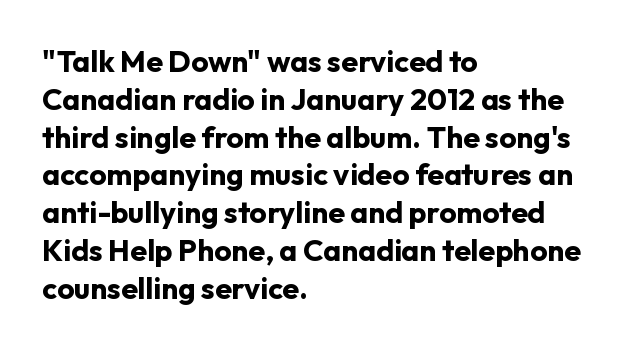
The rendering uses natural spacing where letterforms have individual widths. The glyphs have the mass of a bold cut. The letters stand upright; this is a roman face. Line spacing here is normal.
